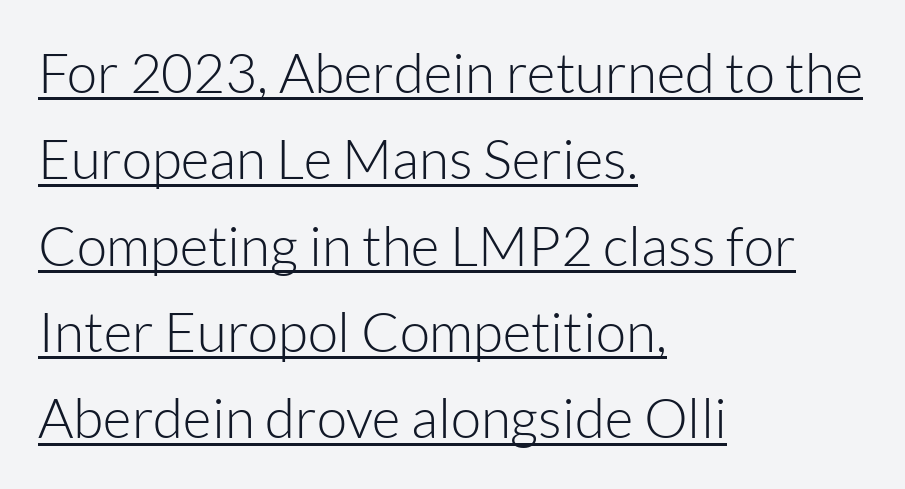
{"serif": "no", "italic": "no", "bold": "no", "weight": "light", "width": "normal", "stroke_contrast": "low", "x_height": "medium", "monospaced": "no", "underline": "yes", "align": "left", "line_spacing": "normal", "line_spacing_ratio": 1.57, "letter_spacing": "normal", "letter_spacing_em": 0.0, "glyph_px": 55}
